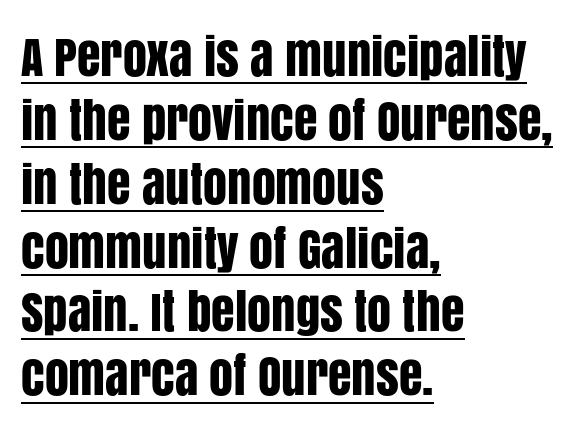
Q: Is the text italic (slanted)? A: No, it is upright.
Q: Is the typeface a serif or a sans-serif typeface? A: Sans-serif.
Q: Is the text underlined? A: Yes.
Q: How is the paragraph aligned? A: Left-aligned.
Q: Is the spacing between letters normal or unusually wide? A: Normal.
Q: Is the spacing between lines tight, normal or loose? A: Normal.
Q: Width (condensed, normal, or wide)? A: Condensed.
Q: Stroke contrast? A: Low.
Q: x-height? A: Large.
Q: Monospaced? A: No.
